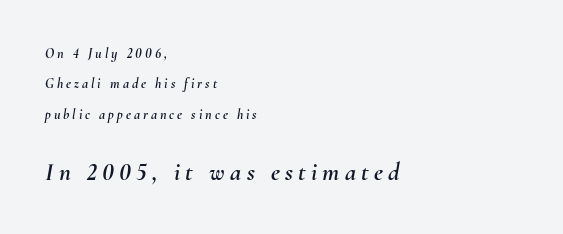
Q: Is the text italic (slanted)? A: Yes, it leans right by about 10 degrees.
Q: Is the text underlined? A: No.
Q: How is the paragraph aligned? A: Left-aligned.
Q: Is the spacing between letters normal or unusually wide? A: Unusually wide.
Q: Is the spacing between lines tight, normal or loose? A: Loose.
Q: Which block of text is set in a larger size, the first (top) or the second (bottom)? A: The second (bottom) one.
